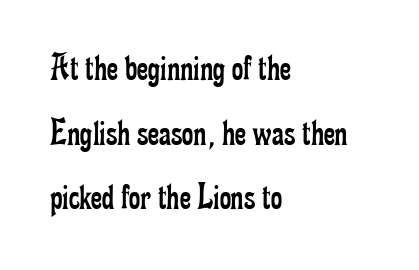
The image shows 39 px regular-weight, condensed serif type, upright; set left-aligned, normal line spacing (1.66x), normal letter spacing, not underlined; low stroke contrast and a small x-height.
